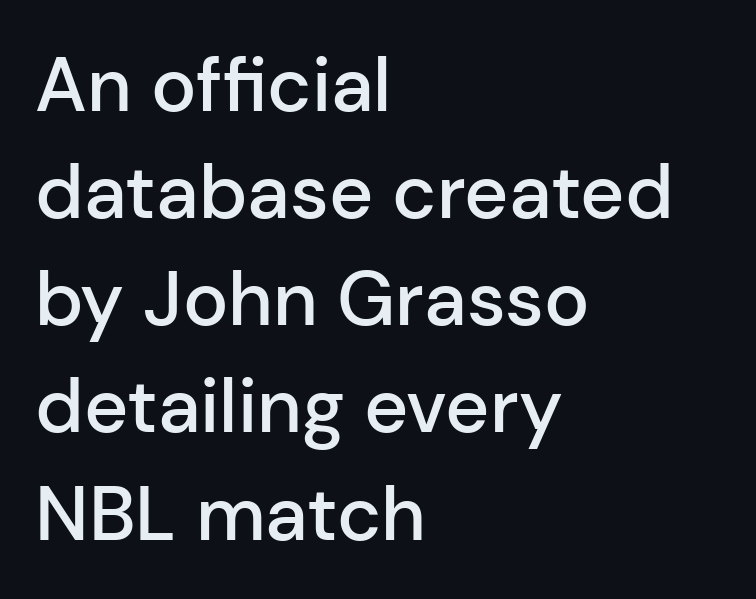
{"serif": "no", "italic": "no", "bold": "semi", "weight": "semibold", "width": "normal", "stroke_contrast": "low", "x_height": "medium", "monospaced": "no", "underline": "no", "align": "left", "line_spacing": "normal", "line_spacing_ratio": 1.41, "letter_spacing": "normal", "letter_spacing_em": 0.0, "glyph_px": 76}
